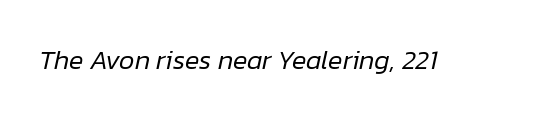
{"italic": "yes", "lean": "right", "slant_degrees": 12, "bold": "no", "underline": "no", "letter_spacing": "normal", "letter_spacing_em": 0.0, "glyph_px": 27}
